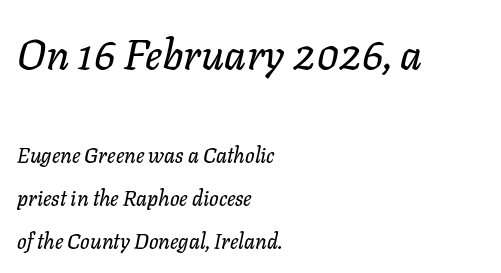
{"italic": "yes", "lean": "right", "slant_degrees": 11, "width": "normal", "stroke_contrast": "low", "x_height": "medium", "monospaced": "no", "underline": "no", "align": "left", "line_spacing": "loose", "line_spacing_ratio": 2.04, "letter_spacing": "normal", "letter_spacing_em": 0.0, "larger_block": "first", "size_ratio": 2.0, "glyph_px": 42}
